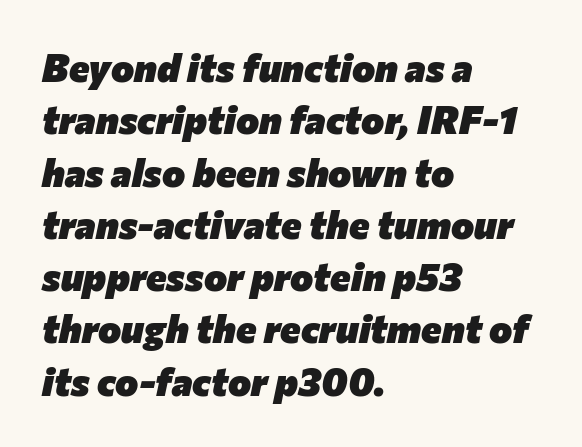
The image shows 39 px heavy type, italic (leaning right); set left-aligned, normal line spacing (1.34x), normal letter spacing, not underlined; low stroke contrast and a medium x-height.
